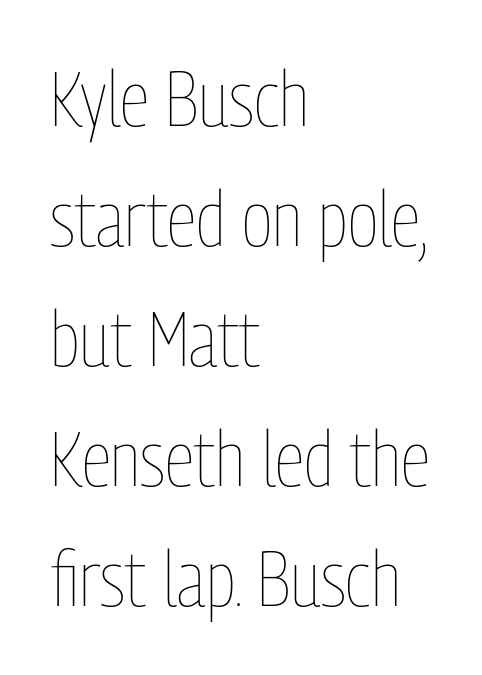
{"italic": "no", "bold": "no", "weight": "thin", "width": "condensed", "stroke_contrast": "low", "x_height": "medium", "monospaced": "no", "underline": "no", "align": "left", "line_spacing": "normal", "line_spacing_ratio": 1.54, "letter_spacing": "normal", "letter_spacing_em": 0.0, "glyph_px": 78}
